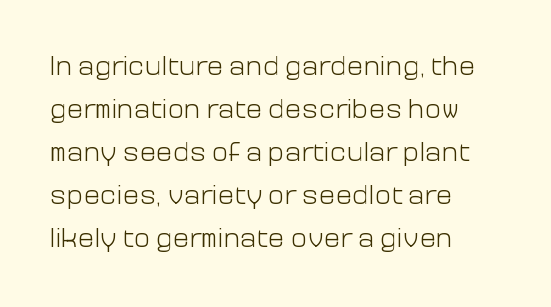
Designer's note — italics off, roman on. Is the letter spacing exaggerated? No — it looks like the ordinary default. The paragraph shown leans on its left margin. Underlining? Definitely not there. Proportional: the letters do not fall into vertical columns. In terms of letterform style, serifs are entirely absent.
